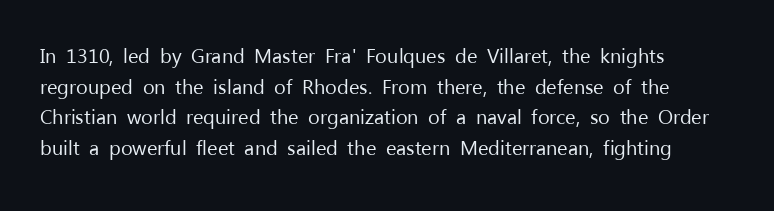
The image shows 20 px text type, upright; set left-aligned, normal line spacing (1.53x), normal letter spacing, not underlined.
